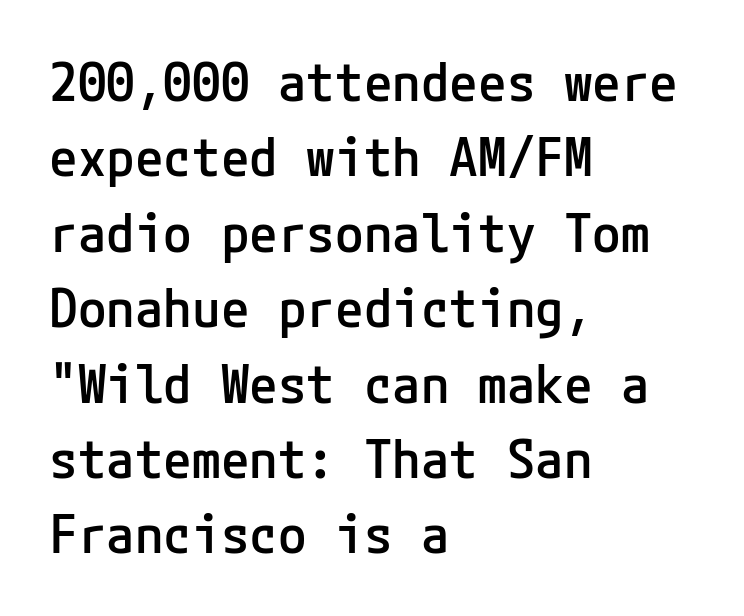
Q: Is the text bold? A: Semi-bold.
Q: Is the text italic (slanted)? A: No, it is upright.
Q: Is the typeface a serif or a sans-serif typeface? A: Sans-serif.
Q: Is the text underlined? A: No.
Q: How is the paragraph aligned? A: Left-aligned.
Q: Is the spacing between letters normal or unusually wide? A: Normal.
Q: Is the spacing between lines tight, normal or loose? A: Normal.
Q: Width (condensed, normal, or wide)? A: Normal.
Q: Stroke contrast? A: Low.
Q: x-height? A: Medium.
